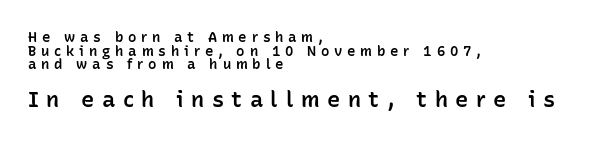
The image shows 22 px text type, upright; set left-aligned, tight line spacing (0.97x), unusually wide letter spacing (+0.34 em), not underlined; the second (bottom) block is 1.57x larger.
